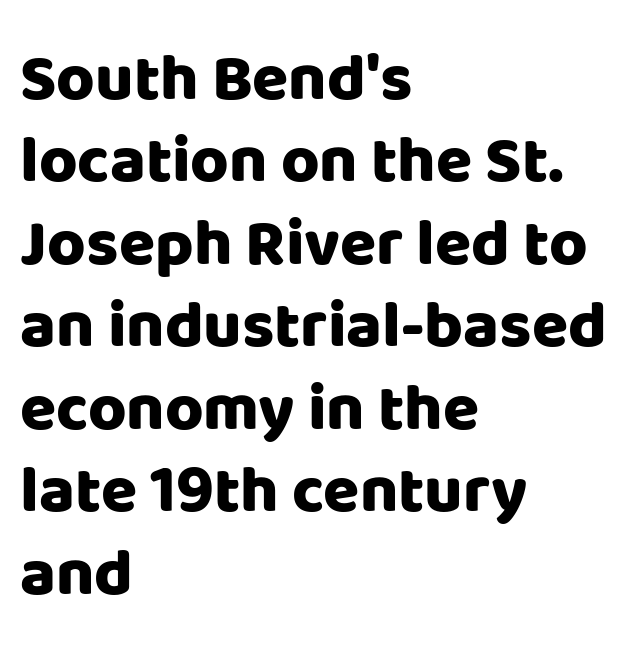
The image shows 66 px heavy sans-serif type, upright; set left-aligned, normal line spacing (1.25x), normal letter spacing, not underlined; low stroke contrast and a large x-height.
